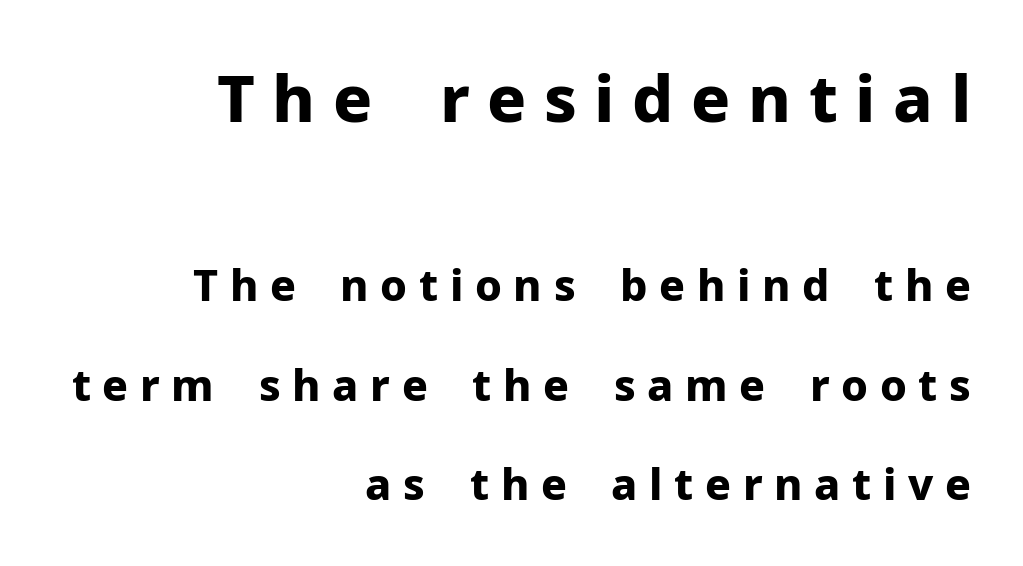
{"serif": "no", "italic": "no", "bold": "yes", "weight": "bold", "width": "normal", "stroke_contrast": "low", "x_height": "medium", "monospaced": "no", "underline": "no", "align": "right", "line_spacing": "loose", "line_spacing_ratio": 2.32, "letter_spacing": "wide", "letter_spacing_em": 0.27, "larger_block": "first", "size_ratio": 1.51, "glyph_px": 65}
